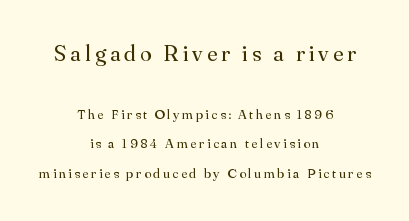
The image shows 23 px text type, upright; set centered, loose line spacing (2.11x), not underlined; the first (top) block is 1.64x larger.
